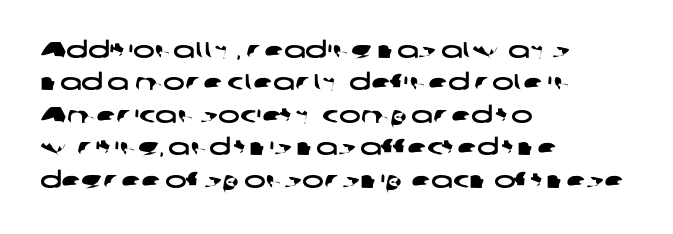
{"underline": "no", "align": "left", "line_spacing": "normal", "line_spacing_ratio": 1.41, "letter_spacing": "normal", "letter_spacing_em": 0.0, "glyph_px": 23}
